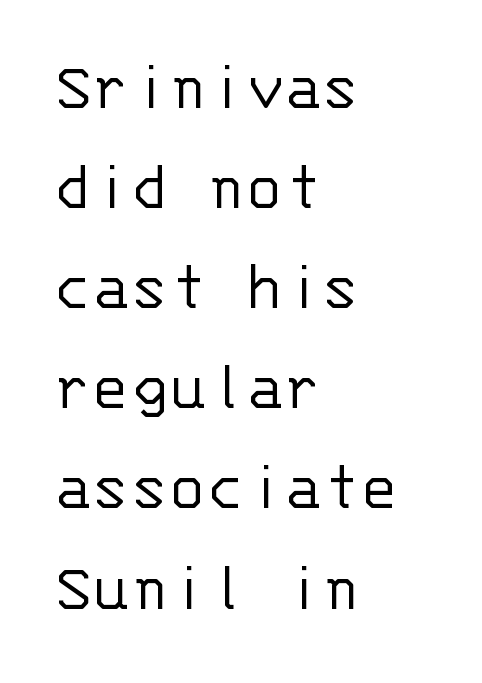
The image shows 71 px light sans-serif type, upright, monospaced; set left-aligned, normal line spacing (1.41x), normal letter spacing, not underlined; low stroke contrast and a large x-height.
